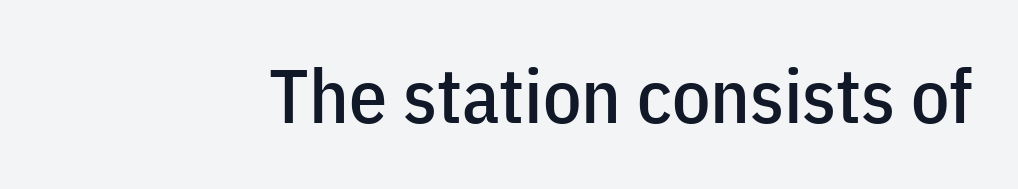
Is this a fixed-width face? No — the glyphs have proportional, varying widths. Italic? Not at all — the glyphs are vertical. The characters display no serif detailing; their extremities are plain. The baseline area is clear.
